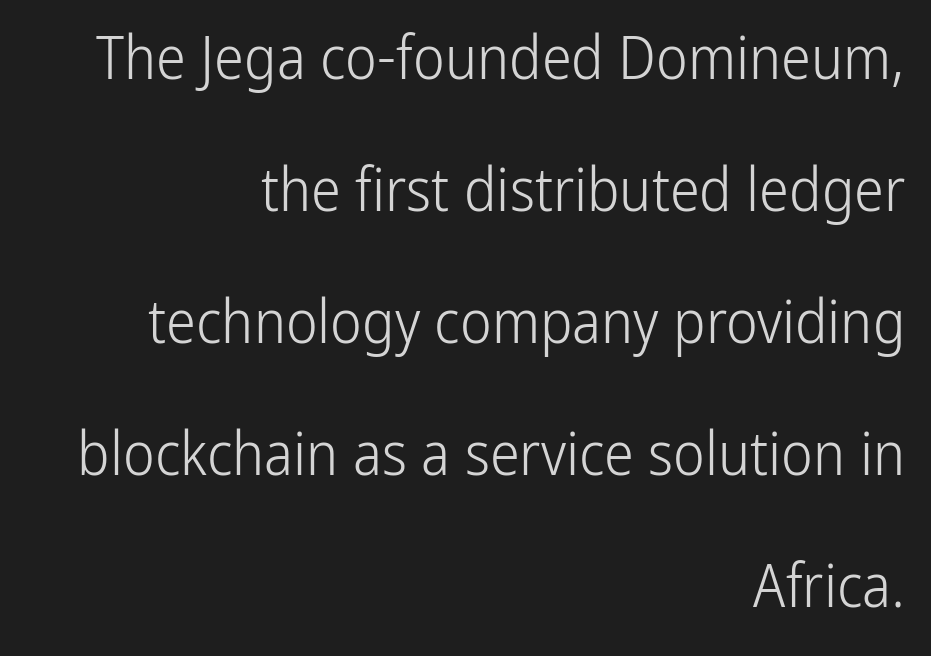
{"serif": "no", "italic": "no", "bold": "no", "weight": "light", "width": "condensed", "stroke_contrast": "low", "x_height": "medium", "monospaced": "no", "underline": "no", "align": "right", "line_spacing": "loose", "line_spacing_ratio": 2.2, "letter_spacing": "normal", "letter_spacing_em": 0.0, "glyph_px": 60}
